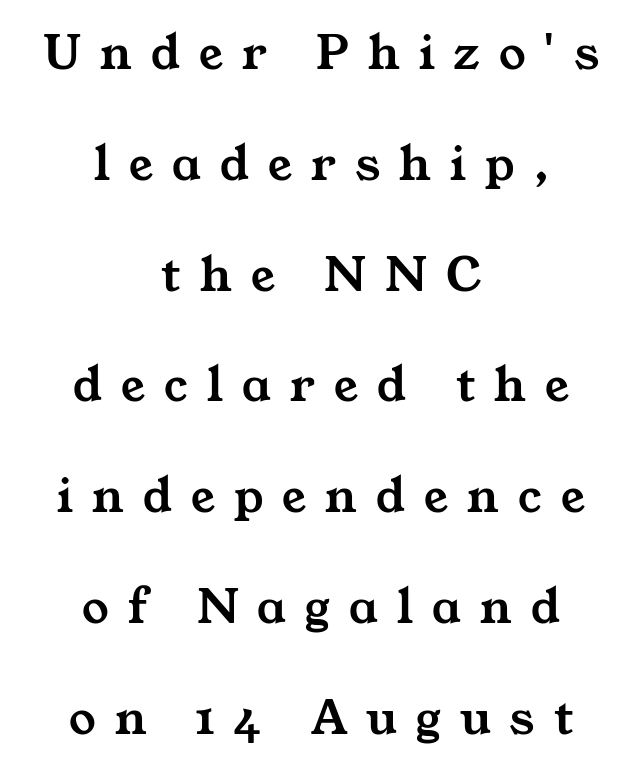
{"serif": "yes", "width": "wide", "stroke_contrast": "medium", "x_height": "medium", "monospaced": "no", "underline": "no", "align": "center", "line_spacing": "loose", "line_spacing_ratio": 2.09, "letter_spacing": "wide", "letter_spacing_em": 0.36, "glyph_px": 53}
